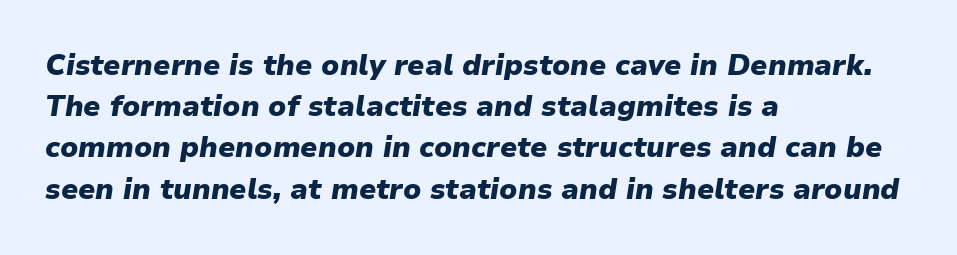
The image shows 29 px heavy type, italic (leaning right); set left-aligned, normal line spacing (1.42x), normal letter spacing, not underlined; low stroke contrast and a medium x-height.
